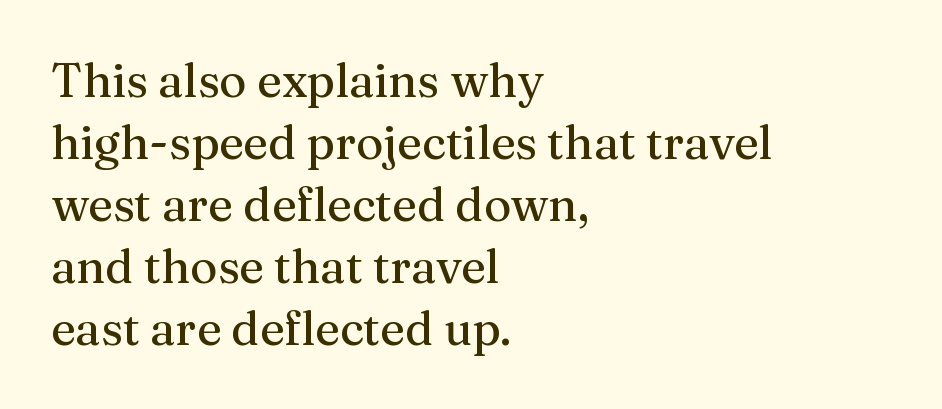
{"serif": "yes", "italic": "no", "width": "normal", "stroke_contrast": "medium", "x_height": "medium", "monospaced": "no", "underline": "no", "align": "left", "line_spacing": "normal", "line_spacing_ratio": 1.32, "letter_spacing": "normal", "letter_spacing_em": 0.0, "glyph_px": 47}
